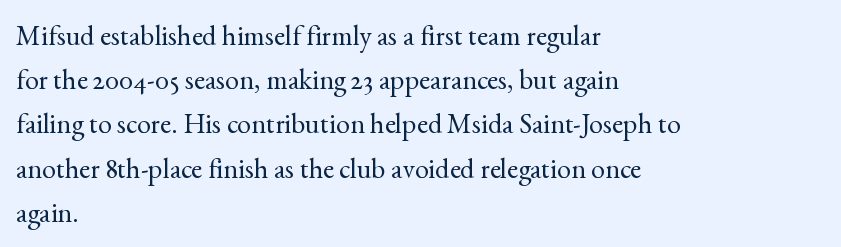
Weight: in the light-to-regular range. The font's upright variant was chosen for this text. Which margin do the lines hug? The left one — the right edge is uneven. Old-style or modern, the face here clearly has serifs. Leading matches the norm, producing a regular column. Nobody drew a line under any word here.
